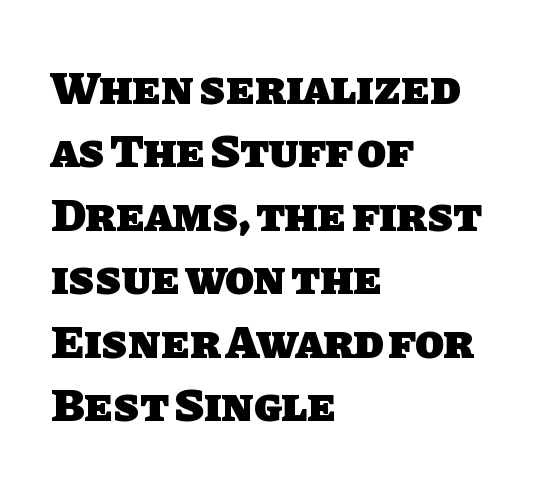
Q: Is the text bold? A: Yes.
Q: Is the typeface a serif or a sans-serif typeface? A: Sans-serif.
Q: Is the text underlined? A: No.
Q: How is the paragraph aligned? A: Left-aligned.
Q: Is the spacing between letters normal or unusually wide? A: Normal.
Q: Is the spacing between lines tight, normal or loose? A: Normal.
Q: Width (condensed, normal, or wide)? A: Normal.
Q: Stroke contrast? A: Low.
Q: x-height? A: Large.
Q: Monospaced? A: No.
